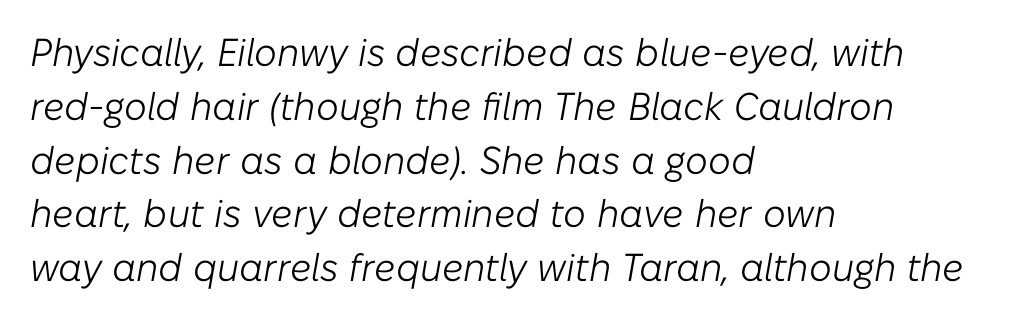
Q: Is the text bold? A: No.
Q: Is the text italic (slanted)? A: Yes, it leans right by about 10 degrees.
Q: Is the text underlined? A: No.
Q: How is the paragraph aligned? A: Left-aligned.
Q: Is the spacing between letters normal or unusually wide? A: Normal.
Q: Is the spacing between lines tight, normal or loose? A: Normal.
Q: Width (condensed, normal, or wide)? A: Normal.
Q: Stroke contrast? A: Low.
Q: x-height? A: Medium.
Q: Monospaced? A: No.
